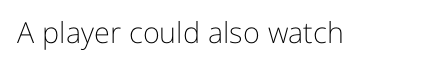
{"serif": "no", "italic": "no", "bold": "no", "weight": "light", "width": "normal", "stroke_contrast": "low", "x_height": "medium", "monospaced": "no", "underline": "no", "letter_spacing": "normal", "letter_spacing_em": 0.0, "glyph_px": 29}
